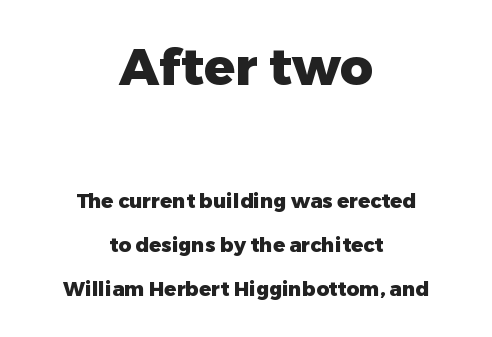
Note: no serifs on the glyphs. Varying glyph widths throughout — classic text-font behaviour. Layout note: lines centered. These lines carry a lot of weight — the face is fully bold. Reading down the column, the eye jumps a long way to each next line. The letters stand upright; this is a roman face.
